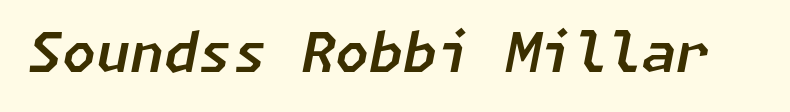
{"italic": "yes", "lean": "right", "slant_degrees": 11, "width": "normal", "stroke_contrast": "low", "x_height": "medium", "underline": "no", "letter_spacing": "normal", "letter_spacing_em": 0.0, "glyph_px": 55}
